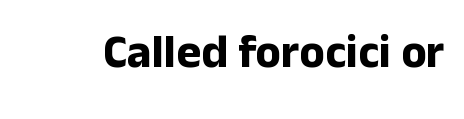
Q: Is the text bold? A: Yes.
Q: Is the text italic (slanted)? A: No, it is upright.
Q: Is the typeface a serif or a sans-serif typeface? A: Sans-serif.
Q: Is the text underlined? A: No.
Q: Is the spacing between letters normal or unusually wide? A: Normal.
Q: Width (condensed, normal, or wide)? A: Normal.
Q: Stroke contrast? A: Low.
Q: x-height? A: Medium.
Q: Monospaced? A: No.
